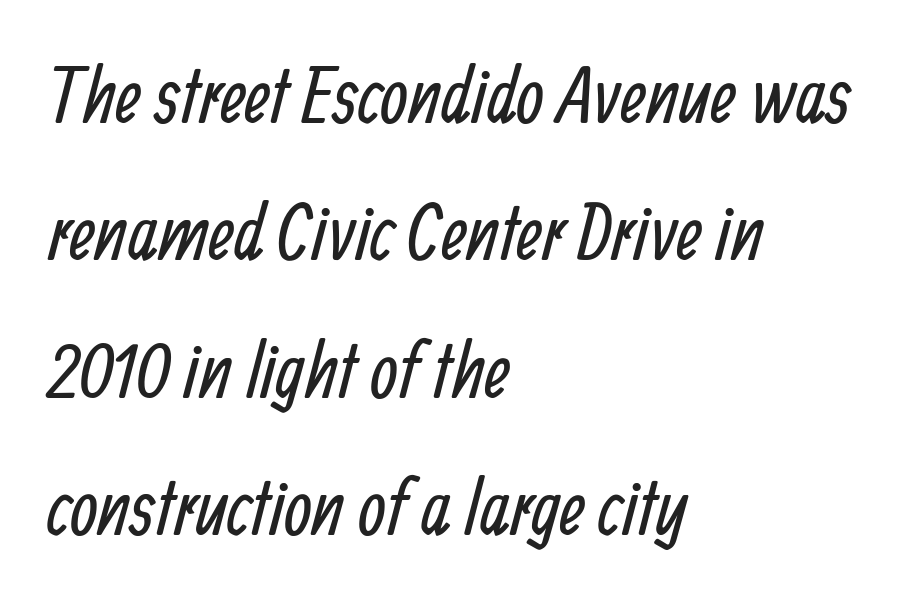
Q: Is the text bold? A: No.
Q: Is the typeface a serif or a sans-serif typeface? A: Sans-serif.
Q: Is the text underlined? A: No.
Q: How is the paragraph aligned? A: Left-aligned.
Q: Is the spacing between letters normal or unusually wide? A: Normal.
Q: Width (condensed, normal, or wide)? A: Condensed.
Q: Stroke contrast? A: Low.
Q: x-height? A: Medium.
Q: Monospaced? A: No.
